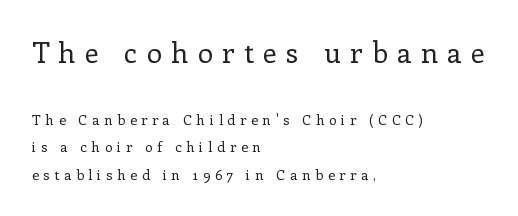
The rendering shows small feet on the letterforms — a serif design. Large over small — that's the arrangement of the two blocks here. The tracking jumps out immediately: characters are airy and widely separated. The leading is generous, giving the passage an open texture. You could not count columns in this text — the font is proportionally spaced.
